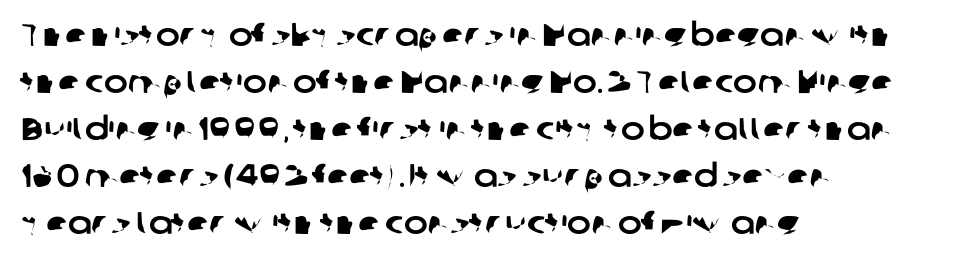
The letters advance in unequal steps, a hallmark of proportional type. Does the leading feel generous? No, just average. You could call the tracking neutral — neither tight nor loose. This sample is left-justified, so line endings fall wherever the words run out. The glyphs are unaccompanied by any horizontal stroke below them.
